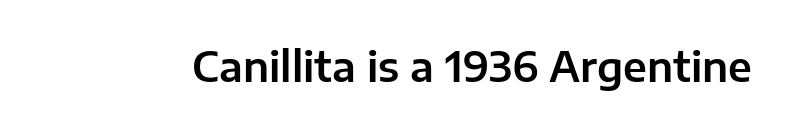
Students, note that the glyphs here touch the page at normal intervals. The gap between lines stays unmarked. The characters display no serif detailing; their extremities are plain. You could not count columns in this text — the font is proportionally spaced. Posture: straight, roman, zero tilt.
